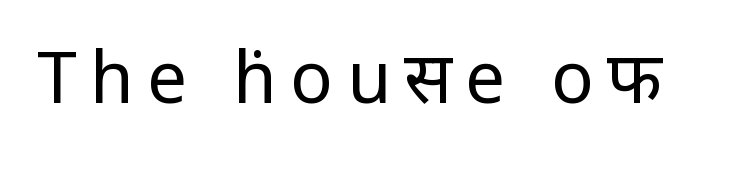
Q: Is the text bold? A: No.
Q: Is the text italic (slanted)? A: No, it is upright.
Q: Is the typeface a serif or a sans-serif typeface? A: Sans-serif.
Q: Is the text underlined? A: No.
Q: Width (condensed, normal, or wide)? A: Condensed.
Q: Stroke contrast? A: Low.
Q: x-height? A: Large.
Q: Monospaced? A: No.
